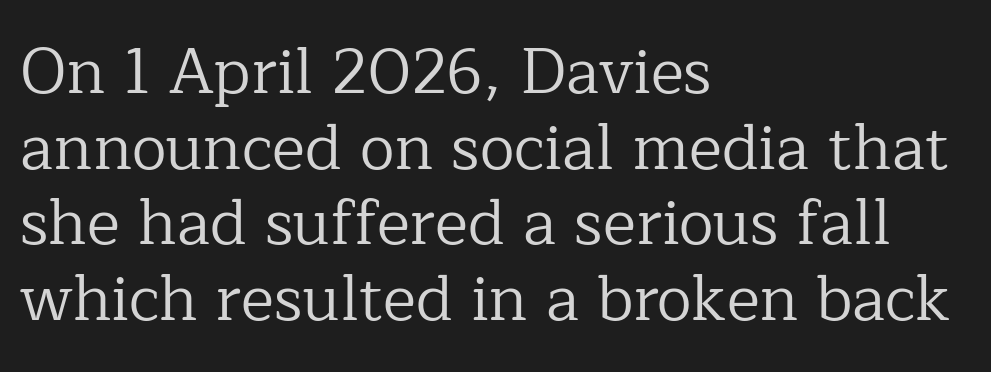
The setting favours the left margin, as ordinary paragraphs usually do. You could call the tracking neutral — neither tight nor loose. The typography opts for an upright posture over an oblique one. Underlining? Definitely not there. This sample uses a serif face.
